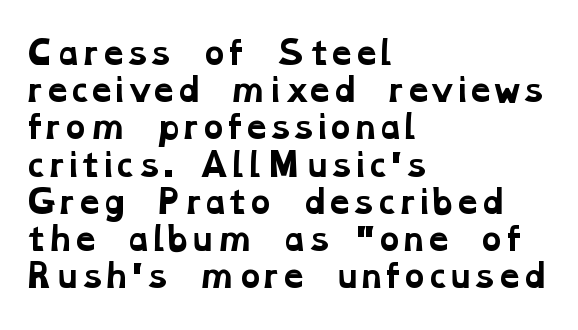
The image shows 31 px bold, wide serif type; set left-aligned, line spacing 1.2x, normal letter spacing, not underlined; low stroke contrast and a medium x-height.
